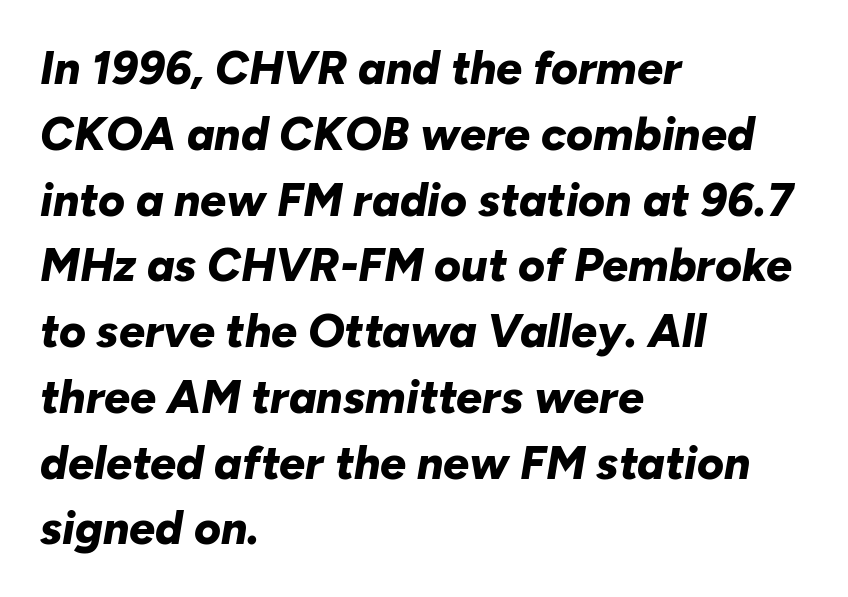
The image shows 46 px bold type, italic (leaning right); set left-aligned, normal line spacing (1.43x), normal letter spacing, not underlined; low stroke contrast and a medium x-height.
